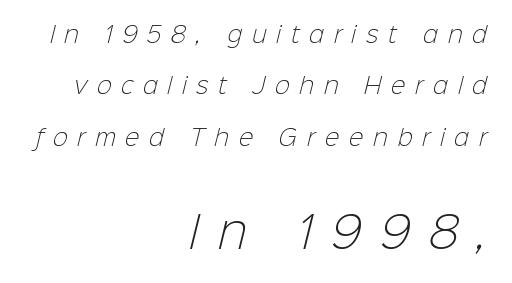
The image shows 43 px light sans-serif type; set right-aligned, loose line spacing (2.34x), unusually wide letter spacing (+0.44 em), not underlined; the second (bottom) block is 1.95x larger; low stroke contrast and a medium x-height.
